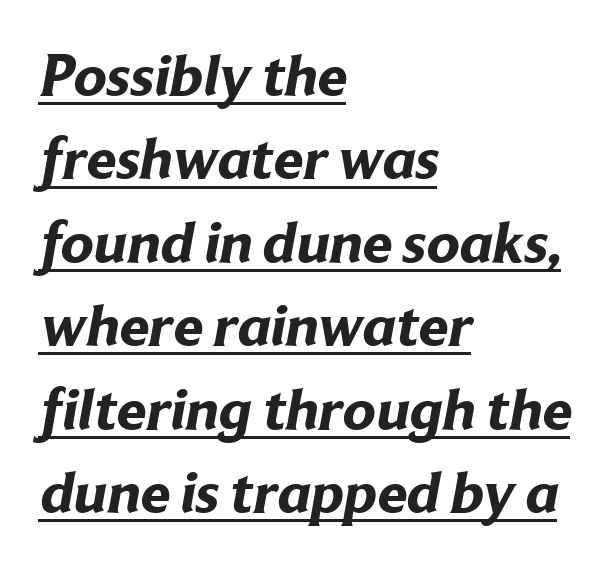
The image shows 60 px bold sans-serif type; set left-aligned, normal line spacing (1.39x), normal letter spacing, underlined; low stroke contrast and a medium x-height.
